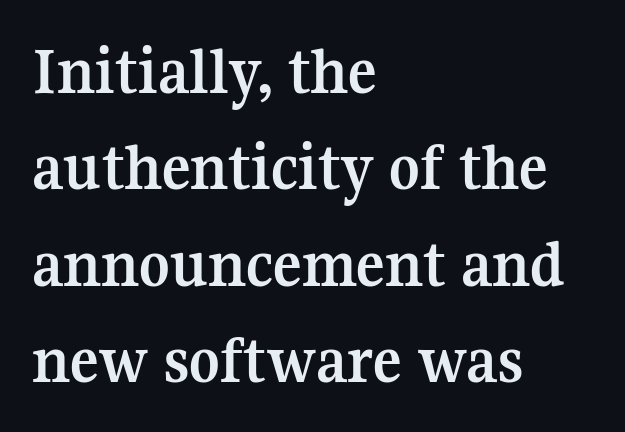
The image shows 67 px semibold serif type, upright; set left-aligned, normal line spacing (1.44x), normal letter spacing, not underlined; medium stroke contrast and a medium x-height.
